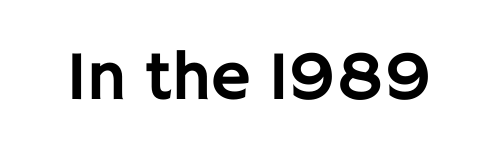
{"serif": "no", "italic": "no", "width": "normal", "stroke_contrast": "low", "x_height": "large", "monospaced": "no", "underline": "no", "letter_spacing": "normal", "letter_spacing_em": 0.0, "glyph_px": 70}
